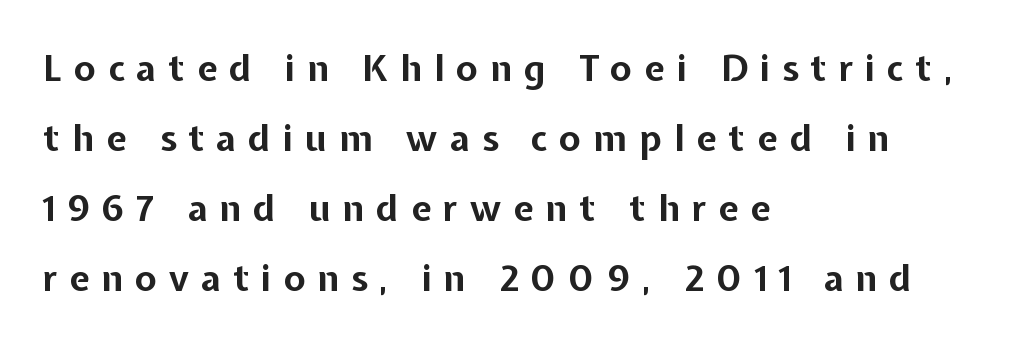
Someone cranked the tracking dial way up on this one. A typesetter would call this leading open, well beyond the default. A student would call this left alignment; a typographer would say flush left, rag right. Heft: maximum for text — a bold. The space beneath each line is pristine and unruled. The letters stand straight up with perfectly vertical stems.
